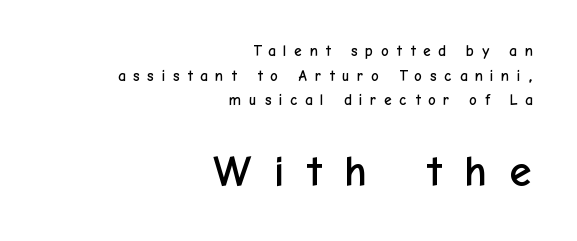
The image shows 44 px sans-serif type, upright; set right-aligned, normal line spacing (1.64x), unusually wide letter spacing (+0.48 em), not underlined; the second (bottom) block is 2.93x larger; low stroke contrast and a medium x-height.
